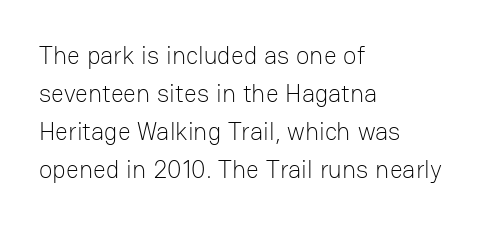
The image shows 25 px text type, upright; set left-aligned, normal line spacing (1.52x), normal letter spacing, not underlined.
